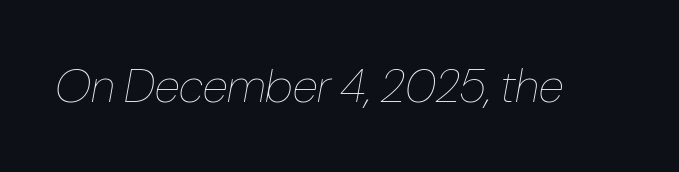
The image shows 47 px thin, condensed type, italic (leaning right); set normal letter spacing, not underlined; low stroke contrast and a medium x-height.
